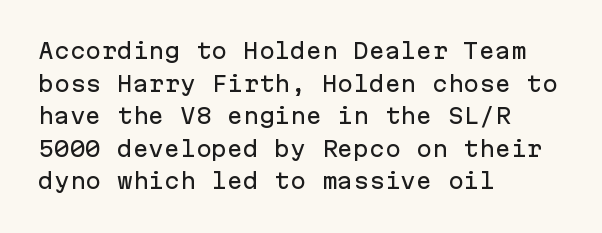
The line-height multiplier appears to be the usual default. Posture: straight, roman, zero tilt. This sample uses plain, unmodified letter spacing. No word sits above an underline.
